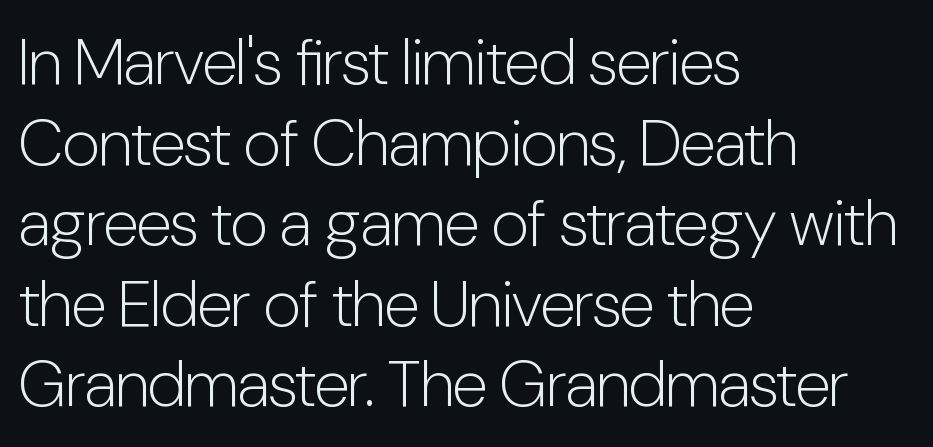
Horizontal alignment here is leftward, the default for most running prose. The specimen reads as upright at a glance. Check under the words: just untouched page. Stem width sits at or under what a default text font uses.
